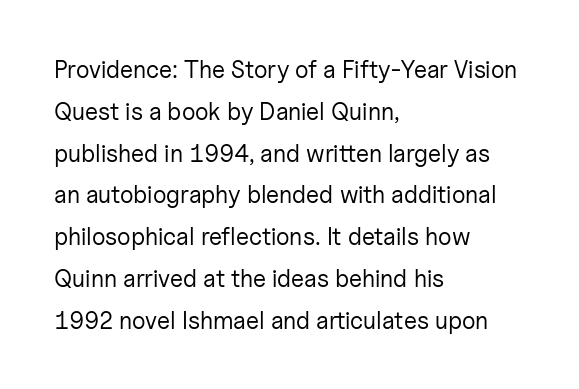
{"italic": "no", "bold": "no", "underline": "no", "align": "left", "line_spacing_ratio": 1.74, "letter_spacing": "normal", "letter_spacing_em": 0.0, "glyph_px": 24}
